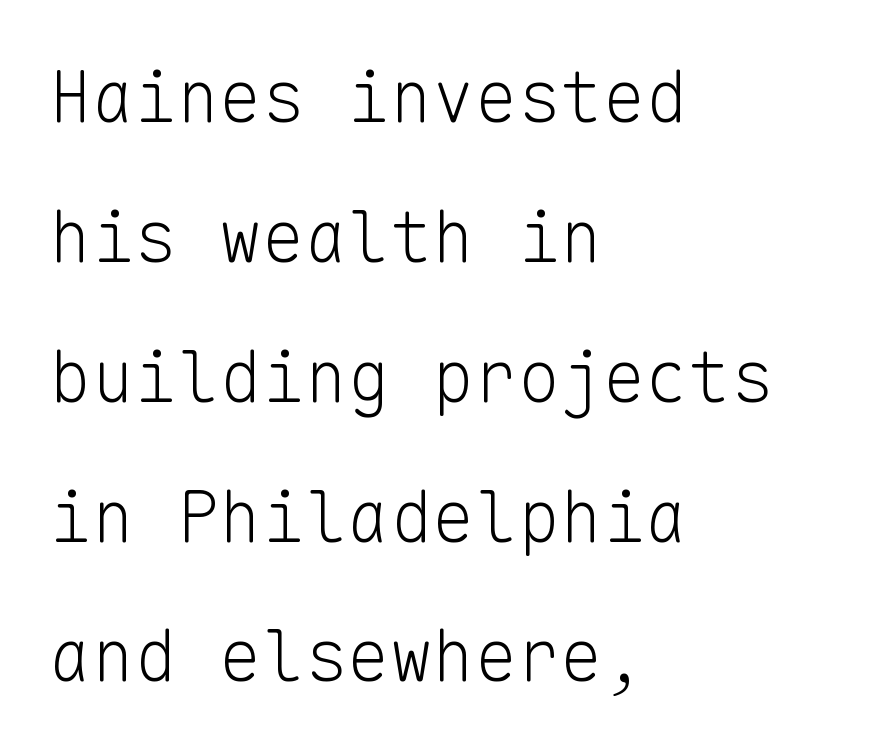
The words here are not underlined. This rendering employs a face without finishing strokes, i.e., a sans-serif. Fixed-width glyphs throughout — classic coding-font behaviour. Honestly, the rows look like they've been pulled way apart. These lines were composed using upright roman letters.
